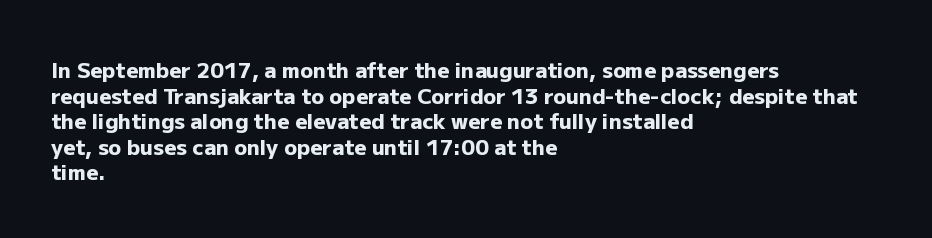
Q: Is the text bold? A: Yes.
Q: Is the text italic (slanted)? A: No, it is upright.
Q: Is the text underlined? A: No.
Q: How is the paragraph aligned? A: Left-aligned.
Q: Is the spacing between letters normal or unusually wide? A: Normal.
